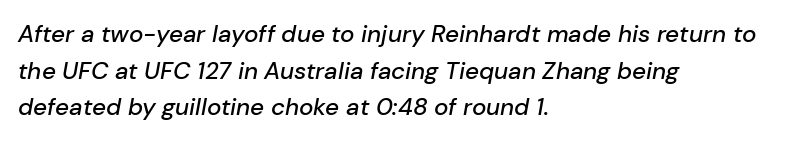
Q: Is the text italic (slanted)? A: Yes, it leans right by about 10 degrees.
Q: Is the text underlined? A: No.
Q: How is the paragraph aligned? A: Left-aligned.
Q: Is the spacing between letters normal or unusually wide? A: Normal.
Q: Is the spacing between lines tight, normal or loose? A: Normal.
